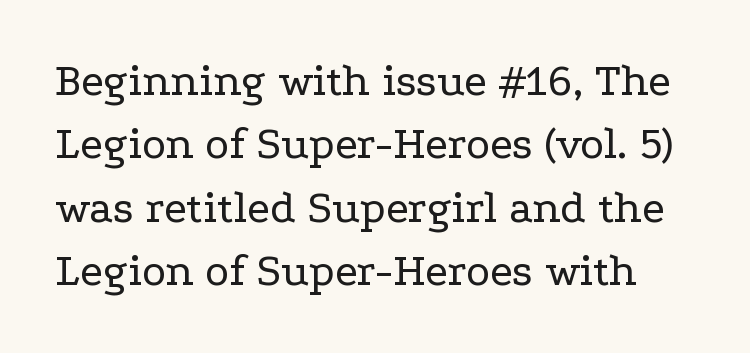
The image shows 46 px regular-weight, wide serif type, upright; set normal line spacing (1.38x), normal letter spacing, not underlined; low stroke contrast and a medium x-height.
